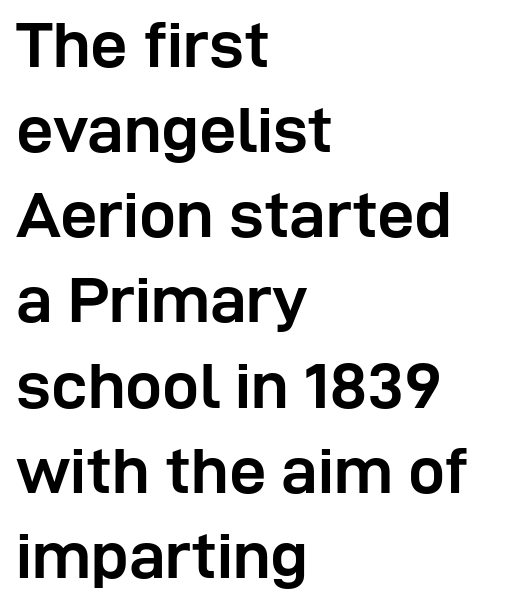
{"serif": "no", "italic": "no", "bold": "yes", "weight": "semibold", "width": "normal", "stroke_contrast": "low", "x_height": "medium", "monospaced": "no", "underline": "no", "align": "left", "line_spacing": "normal", "line_spacing_ratio": 1.29, "letter_spacing": "normal", "letter_spacing_em": 0.0, "glyph_px": 66}
